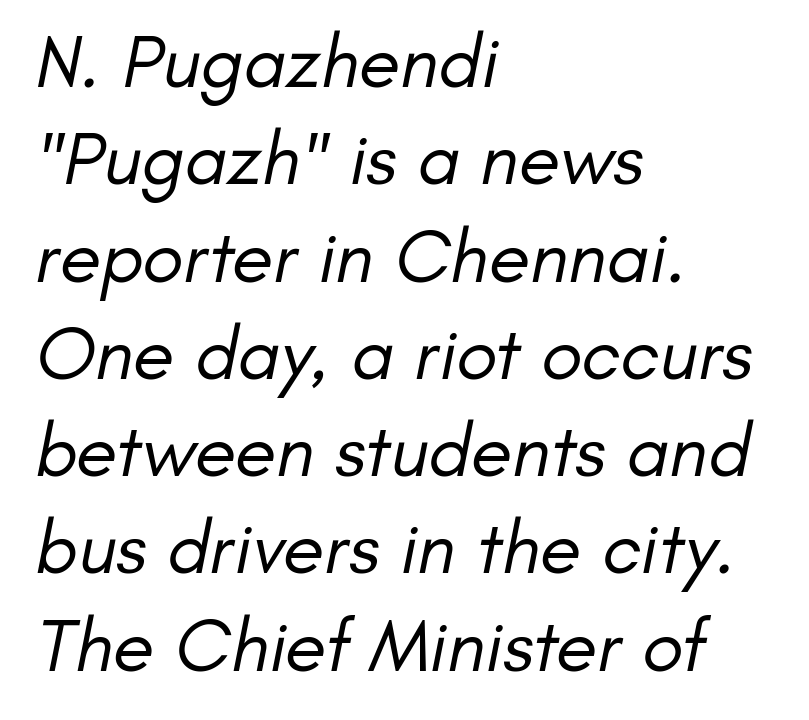
In terms of leading, this rendering sits right in the middle. If you drew a ruler down the left edge, every line would touch it. Words float on clear page, feet unadorned. Summary of weight: not heavy and not bold. The letters carry no serifs — their stems end cleanly without finishing strokes. Words appear dense and cohesive because spacing is normal.
